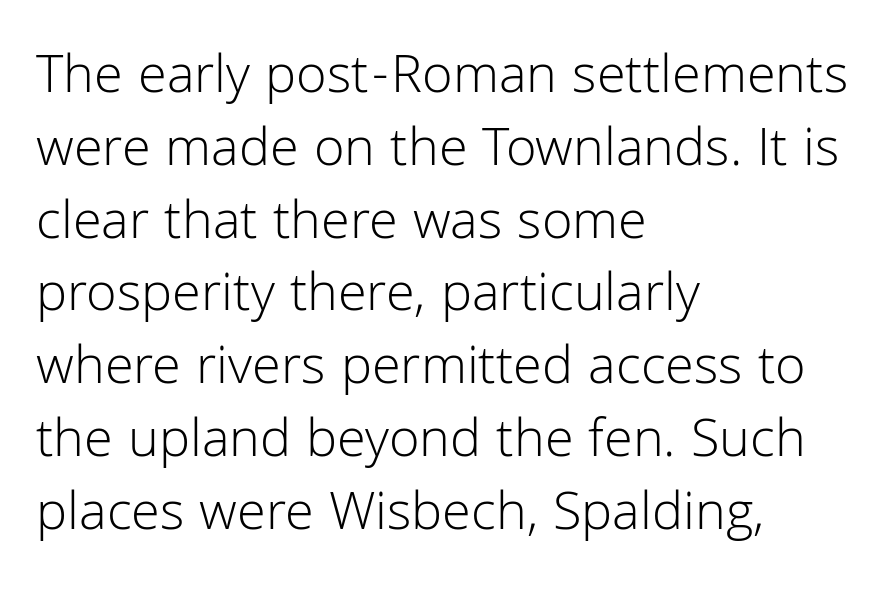
The image shows 56 px light sans-serif type, upright; set left-aligned, normal line spacing (1.3x), normal letter spacing, not underlined; low stroke contrast and a medium x-height.
